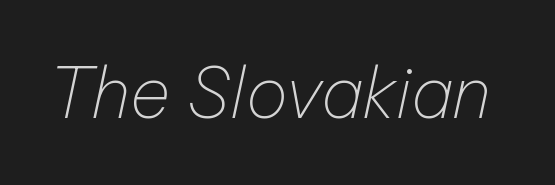
The rendering keeps characters at their native spacing. Honestly, there is no underline to notice here at all. Does the lettering tilt? It does — this is italic. These lines are rendered in a variable-pitch font.
